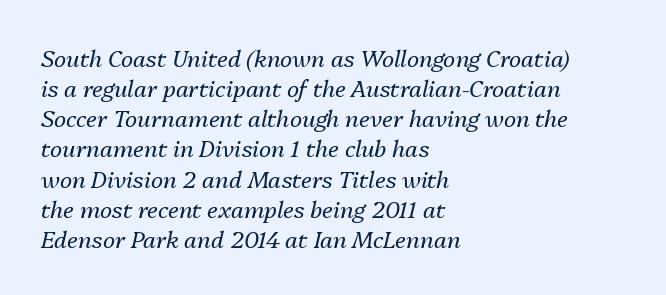
Is the block centered? No — it sits flush against the left margin. Bold? No — there's no thickening of the strokes. How would I describe the line gaps? Plain and ordinary. The specimen omits any rule beneath the text block's lines.
